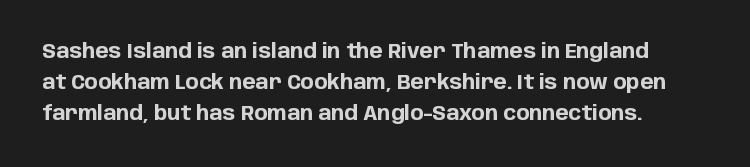
Q: Is the text bold? A: Yes.
Q: Is the text italic (slanted)? A: No, it is upright.
Q: Is the text underlined? A: No.
Q: Is the spacing between letters normal or unusually wide? A: Normal.
Q: Is the spacing between lines tight, normal or loose? A: Normal.
